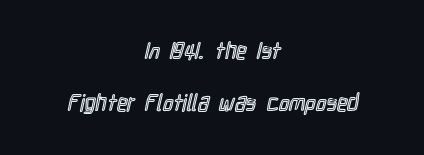
The specimen omits any rule beneath the text block's lines. Does the leading feel generous? Absolutely, it's lavish. Casual observation: everything's sitting right in the middle. Glyph-to-glyph distance matches everyday printed text.
